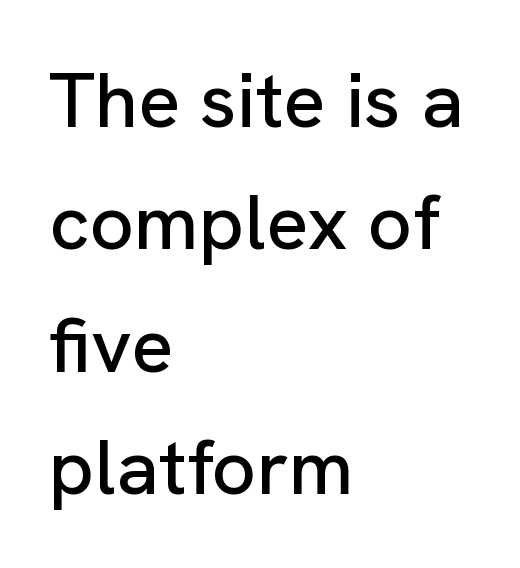
A typesetter would label this face a sans. Every character sits straight up, as roman type does. Spacing verdict: proportional, widths tailored to each character. The strip under each line holds only bare page. Characters follow at the spacing the type designer built in. Caption: multi-line text, flush left, ragged right.
